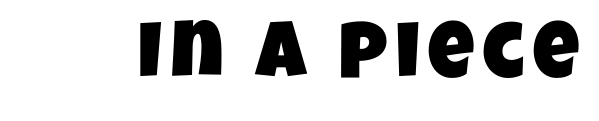
Q: Is the typeface a serif or a sans-serif typeface? A: Sans-serif.
Q: Is the text underlined? A: No.
Q: Width (condensed, normal, or wide)? A: Condensed.
Q: Stroke contrast? A: Low.
Q: x-height? A: Large.
Q: Monospaced? A: No.
